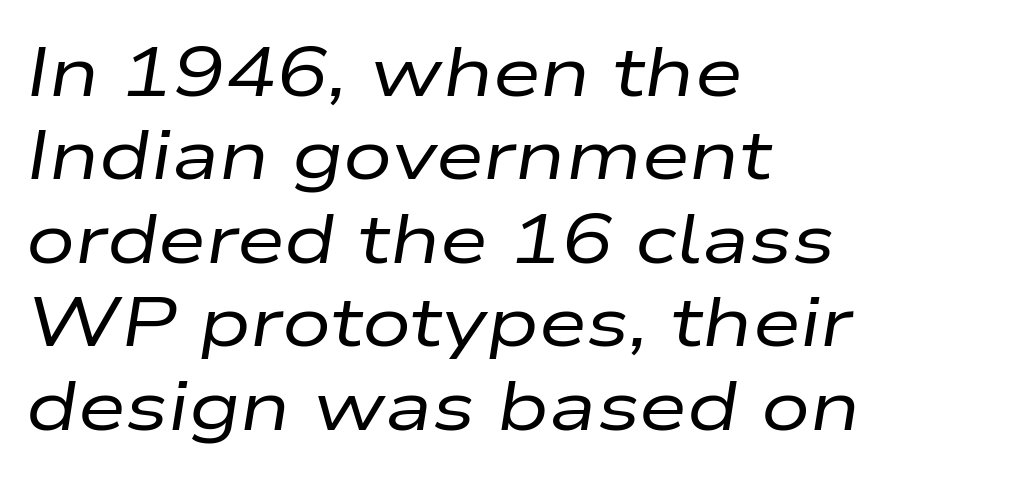
{"italic": "yes", "lean": "right", "slant_degrees": 9, "bold": "no", "weight": "regular", "width": "wide", "stroke_contrast": "low", "x_height": "medium", "monospaced": "no", "underline": "no", "align": "left", "line_spacing_ratio": 1.21, "letter_spacing": "normal", "letter_spacing_em": 0.0, "glyph_px": 69}
